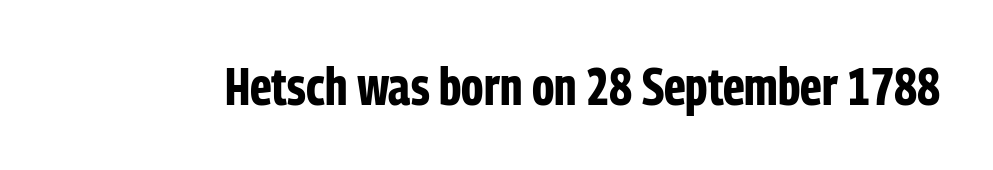
{"serif": "no", "italic": "no", "bold": "yes", "weight": "bold", "width": "condensed", "stroke_contrast": "low", "x_height": "medium", "monospaced": "no", "underline": "no", "letter_spacing": "normal", "letter_spacing_em": 0.0, "glyph_px": 53}
